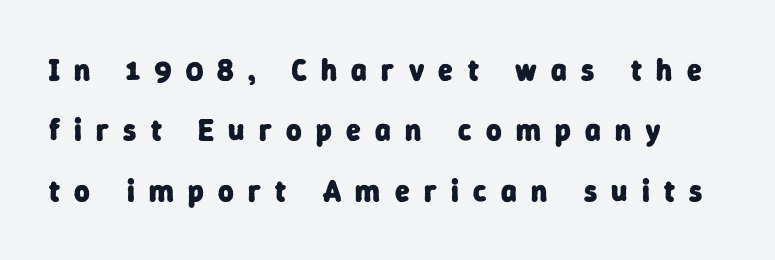
{"serif": "no", "bold": "yes", "weight": "heavy", "width": "normal", "stroke_contrast": "low", "x_height": "medium", "monospaced": "no", "underline": "no", "line_spacing": "loose", "line_spacing_ratio": 2.01, "letter_spacing": "wide", "letter_spacing_em": 0.48, "glyph_px": 30}
